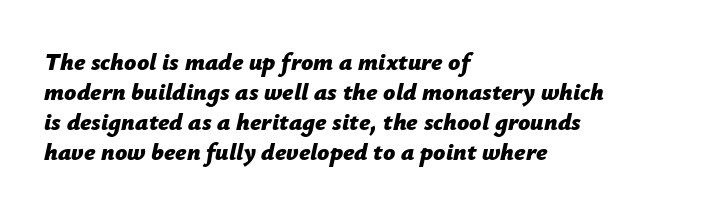
Q: Is the text bold? A: Yes.
Q: Is the text italic (slanted)? A: Yes, it leans right by about 12 degrees.
Q: Is the text underlined? A: No.
Q: How is the paragraph aligned? A: Left-aligned.
Q: Is the spacing between letters normal or unusually wide? A: Normal.
Q: Is the spacing between lines tight, normal or loose? A: Normal.
